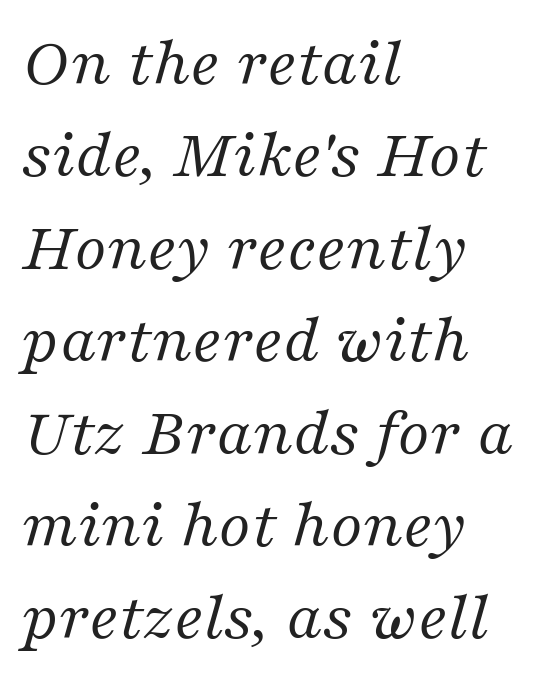
Q: Is the text bold? A: No.
Q: Is the text italic (slanted)? A: Yes, it leans right by about 16 degrees.
Q: Is the typeface a serif or a sans-serif typeface? A: Serif.
Q: Is the text underlined? A: No.
Q: How is the paragraph aligned? A: Left-aligned.
Q: Is the spacing between letters normal or unusually wide? A: Normal.
Q: Is the spacing between lines tight, normal or loose? A: Normal.
Q: Width (condensed, normal, or wide)? A: Normal.
Q: Stroke contrast? A: Medium.
Q: x-height? A: Medium.
Q: Monospaced? A: No.
